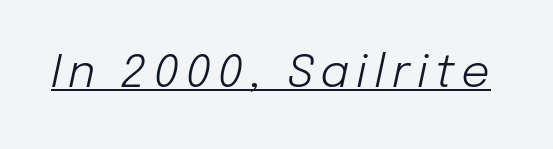
The image shows 45 px light type, italic (leaning right); set underlined; low stroke contrast and a medium x-height.
